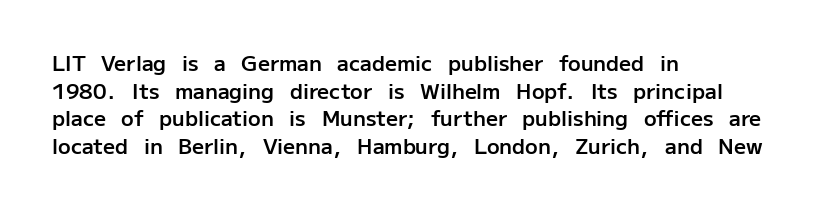
{"italic": "no", "bold": "semi", "underline": "no", "align": "left", "line_spacing": "normal", "line_spacing_ratio": 1.32, "letter_spacing": "normal", "letter_spacing_em": 0.0, "glyph_px": 21}
